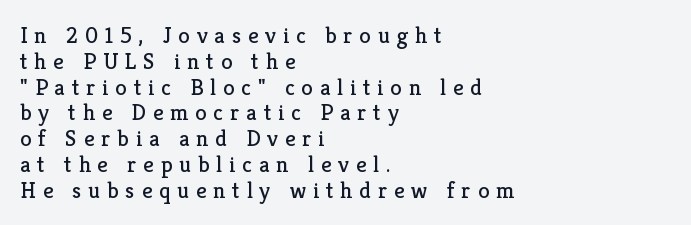
What's the leading like? Squeezed, with rows nearly overlapping. The string is rendered with underlining switched off. Leftover space on each line is placed entirely after the last word. This sample uses expanded letter spacing, leaving extra air between glyphs.
